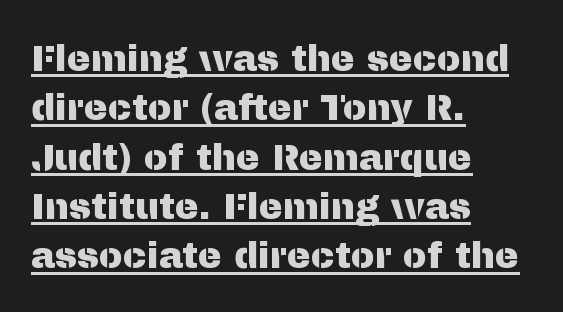
{"serif": "no", "italic": "no", "width": "normal", "stroke_contrast": "medium", "x_height": "medium", "monospaced": "no", "underline": "yes", "align": "left", "line_spacing": "normal", "line_spacing_ratio": 1.37, "letter_spacing": "normal", "letter_spacing_em": 0.0, "glyph_px": 36}
